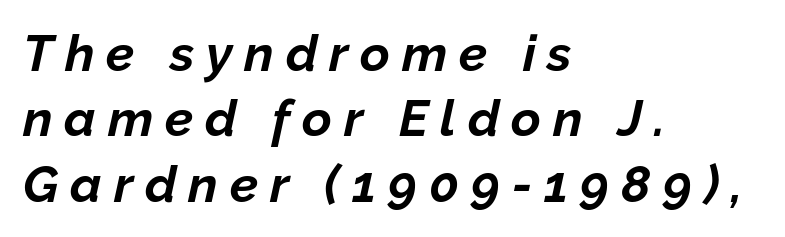
The image shows 51 px bold type, italic (leaning right); set left-aligned, normal line spacing (1.28x), unusually wide letter spacing (+0.23 em), not underlined; low stroke contrast and a medium x-height.
